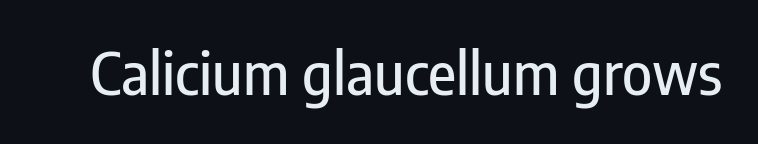
The image shows 57 px condensed sans-serif type, upright; set normal letter spacing, not underlined; low stroke contrast and a medium x-height.
